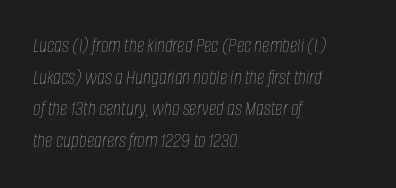
The image shows 21 px text type, italic (leaning right); set left-aligned, normal line spacing (1.51x), normal letter spacing, not underlined.
